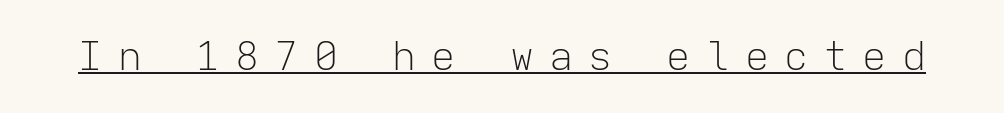
Q: Is the text bold? A: No.
Q: Is the text italic (slanted)? A: No, it is upright.
Q: Is the typeface a serif or a sans-serif typeface? A: Sans-serif.
Q: Is the text underlined? A: Yes.
Q: Is the spacing between letters normal or unusually wide? A: Unusually wide.
Q: Width (condensed, normal, or wide)? A: Normal.
Q: Stroke contrast? A: Low.
Q: x-height? A: Medium.
Q: Monospaced? A: Yes.
